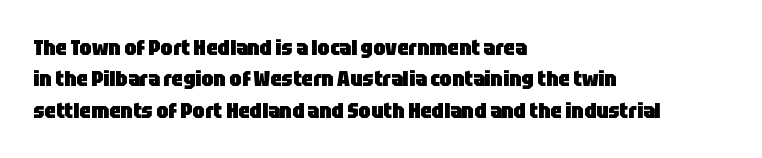
Q: Is the text bold? A: Yes.
Q: Is the text italic (slanted)? A: No, it is upright.
Q: Is the text underlined? A: No.
Q: How is the paragraph aligned? A: Left-aligned.
Q: Is the spacing between letters normal or unusually wide? A: Normal.
Q: Is the spacing between lines tight, normal or loose? A: Normal.
